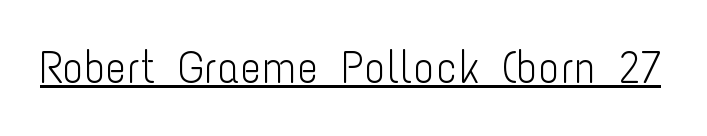
{"serif": "no", "italic": "no", "bold": "no", "weight": "light", "width": "condensed", "stroke_contrast": "low", "x_height": "medium", "monospaced": "no", "underline": "yes", "letter_spacing": "normal", "letter_spacing_em": 0.0, "glyph_px": 45}
